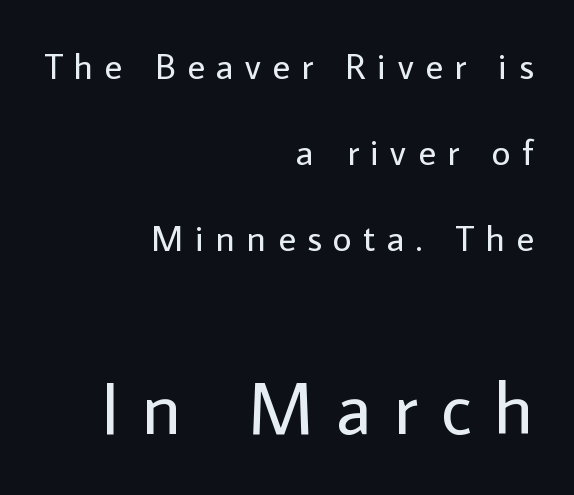
The letters in the lower block stand taller than those in the block above. The ragged edge is on the left, which tells us the setting is flush right. Inter-character spacing is expanded well beyond the font's built-in metrics. Looks like regular typesetting: each glyph gets only the width it needs. Underline: absent.
